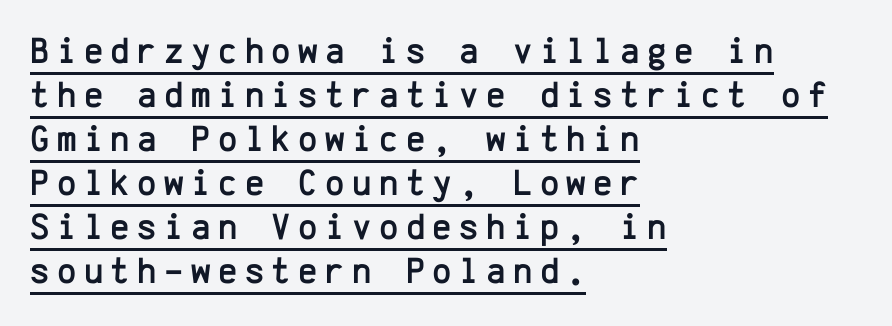
Q: Is the text italic (slanted)? A: No, it is upright.
Q: Is the typeface a serif or a sans-serif typeface? A: Sans-serif.
Q: Is the text underlined? A: Yes.
Q: How is the paragraph aligned? A: Left-aligned.
Q: Is the spacing between letters normal or unusually wide? A: Unusually wide.
Q: Width (condensed, normal, or wide)? A: Normal.
Q: Stroke contrast? A: Low.
Q: x-height? A: Medium.
Q: Monospaced? A: Yes.
